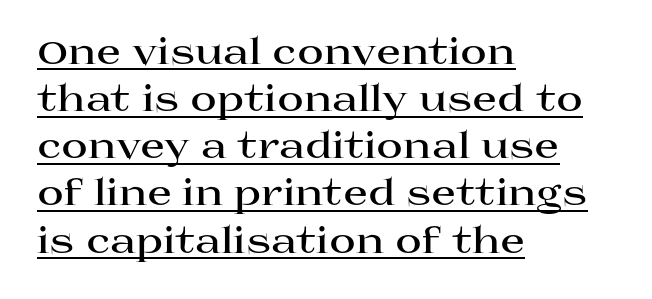
Descenders here cross a horizontal rule under the line. These words are printed bold, with thick strokes throughout. This is roman type, the default non-slanted kind. These lines are composed in type with serifs. Character widths vary here, with narrow letters taking less room than wide ones. Tracking here is standard; glyphs follow each other at the usual distance.
